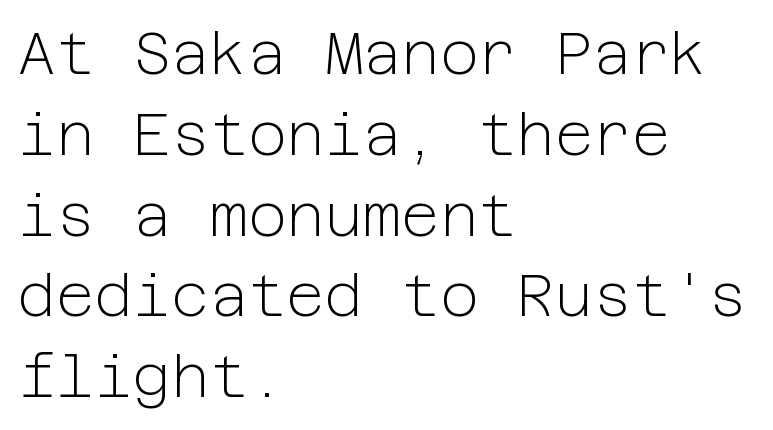
{"serif": "no", "italic": "no", "bold": "no", "weight": "light", "width": "normal", "stroke_contrast": "low", "x_height": "medium", "underline": "no", "align": "left", "line_spacing": "normal", "line_spacing_ratio": 1.37, "letter_spacing": "normal", "letter_spacing_em": 0.0, "glyph_px": 59}
